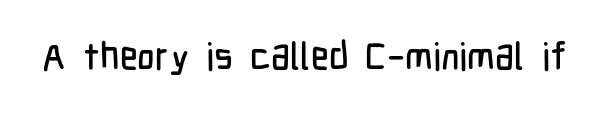
Font category for this specimen: sans-serif. These lines keep a tight, regular rhythm from letter to letter. Ascenders rise straight up at ninety degrees. The specimen omits any rule beneath the text block's lines. The letters advance in unequal steps, a hallmark of proportional type.
